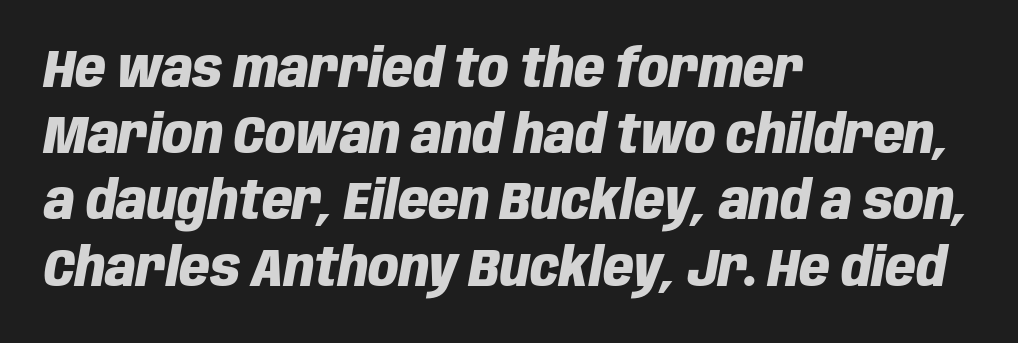
The image shows 53 px heavy, condensed type, italic (leaning right); set left-aligned, normal line spacing (1.25x), normal letter spacing, not underlined; low stroke contrast and a large x-height.
